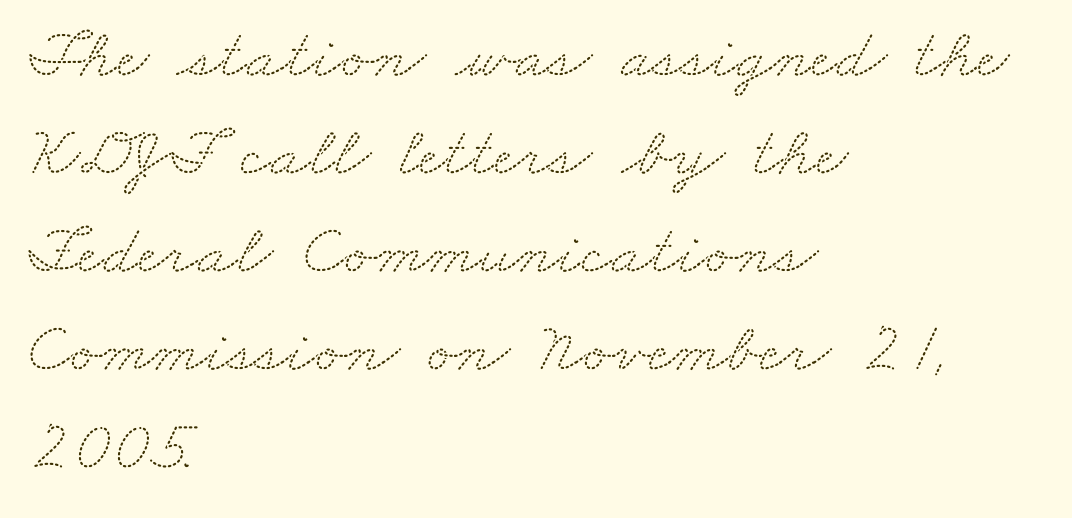
The image shows 71 px wide serif type; set left-aligned, normal line spacing (1.38x), normal letter spacing, not underlined; medium stroke contrast and a small x-height.
